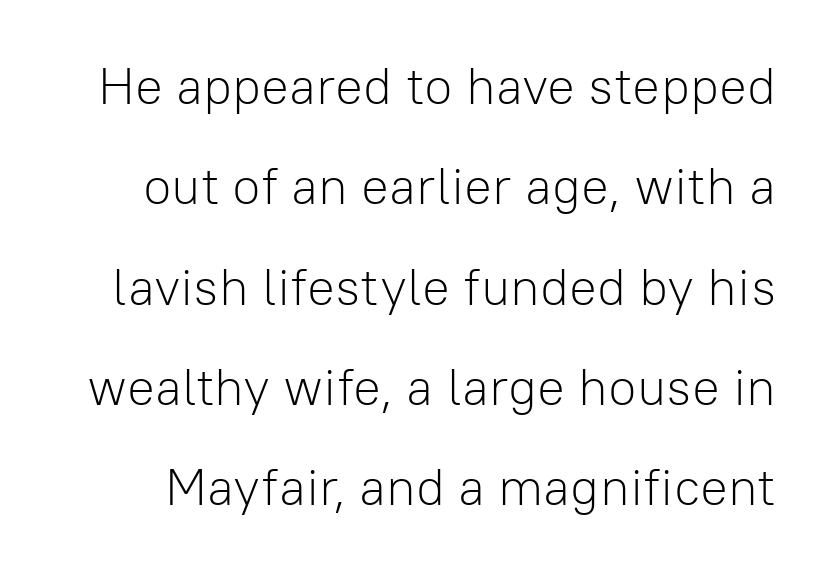
Every character sits straight up, as roman type does. If you measured baseline to baseline, you'd find a long distance. Is this a heavy cut? Hardly; it is regular or lighter. Each letter keeps its own natural width here, so spacing adapts to shape.
